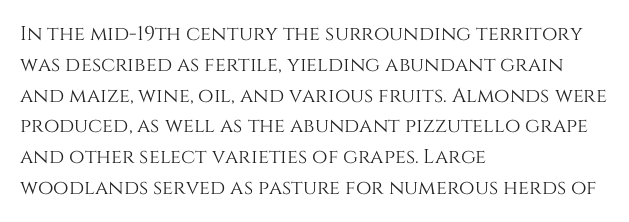
{"italic": "no", "underline": "no", "align": "left", "line_spacing": "normal", "line_spacing_ratio": 1.54, "letter_spacing": "normal", "letter_spacing_em": 0.0, "glyph_px": 20}
